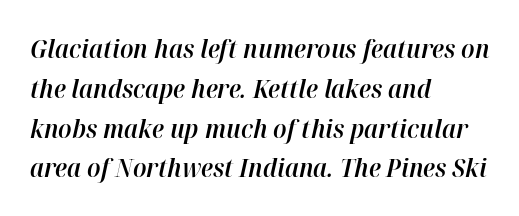
Q: Is the text bold? A: Semi-bold.
Q: Is the text italic (slanted)? A: Yes, it leans right by about 12 degrees.
Q: Is the text underlined? A: No.
Q: How is the paragraph aligned? A: Left-aligned.
Q: Is the spacing between letters normal or unusually wide? A: Normal.
Q: Is the spacing between lines tight, normal or loose? A: Normal.
